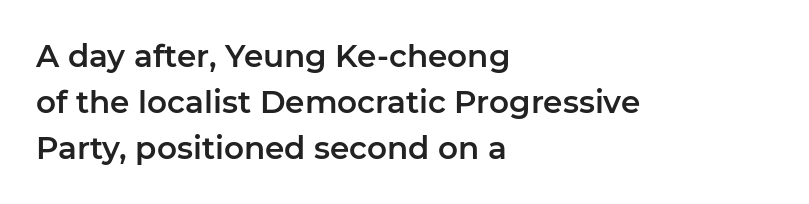
The designer went with a sans here, leaving each stem footless. Summary of vertical rhythm: regular, with standard interline spacing. There is no visible air inserted between adjacent glyphs. Here the designer chose a conventional face with non-uniform glyph widths. Where is the straight margin? On the left.
